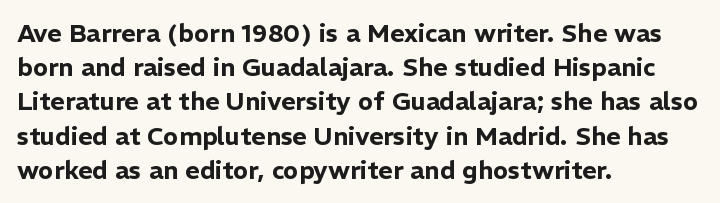
The lettering holds an erect, upright posture throughout. Nobody drew a line under any word here. This rendering uses left alignment, leaving the right contour irregular. Each new line begins a customary step beneath the previous one. Students, note that the glyphs here touch the page at normal intervals.
